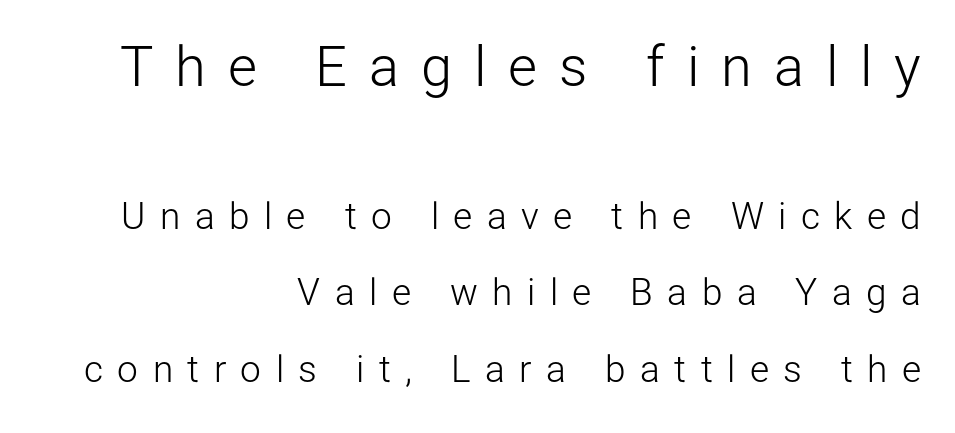
Q: Is the text bold? A: No.
Q: Is the text italic (slanted)? A: No, it is upright.
Q: Is the typeface a serif or a sans-serif typeface? A: Sans-serif.
Q: Is the text underlined? A: No.
Q: How is the paragraph aligned? A: Right-aligned.
Q: Is the spacing between letters normal or unusually wide? A: Unusually wide.
Q: Is the spacing between lines tight, normal or loose? A: Loose.
Q: Which block of text is set in a larger size, the first (top) or the second (bottom)? A: The first (top) one.
Q: Width (condensed, normal, or wide)? A: Normal.
Q: Stroke contrast? A: Low.
Q: x-height? A: Medium.
Q: Monospaced? A: No.
